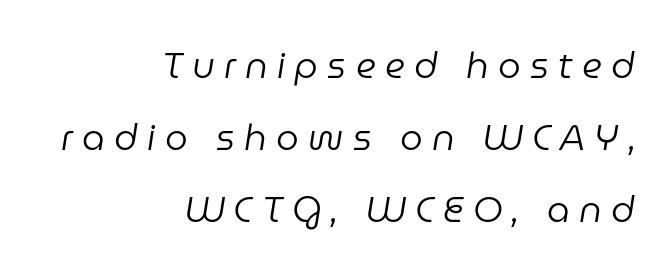
{"italic": "yes", "lean": "right", "slant_degrees": 9, "bold": "no", "weight": "regular", "width": "normal", "stroke_contrast": "low", "x_height": "medium", "monospaced": "no", "underline": "no", "align": "right", "line_spacing": "loose", "line_spacing_ratio": 2.0, "letter_spacing": "wide", "letter_spacing_em": 0.26, "glyph_px": 36}
